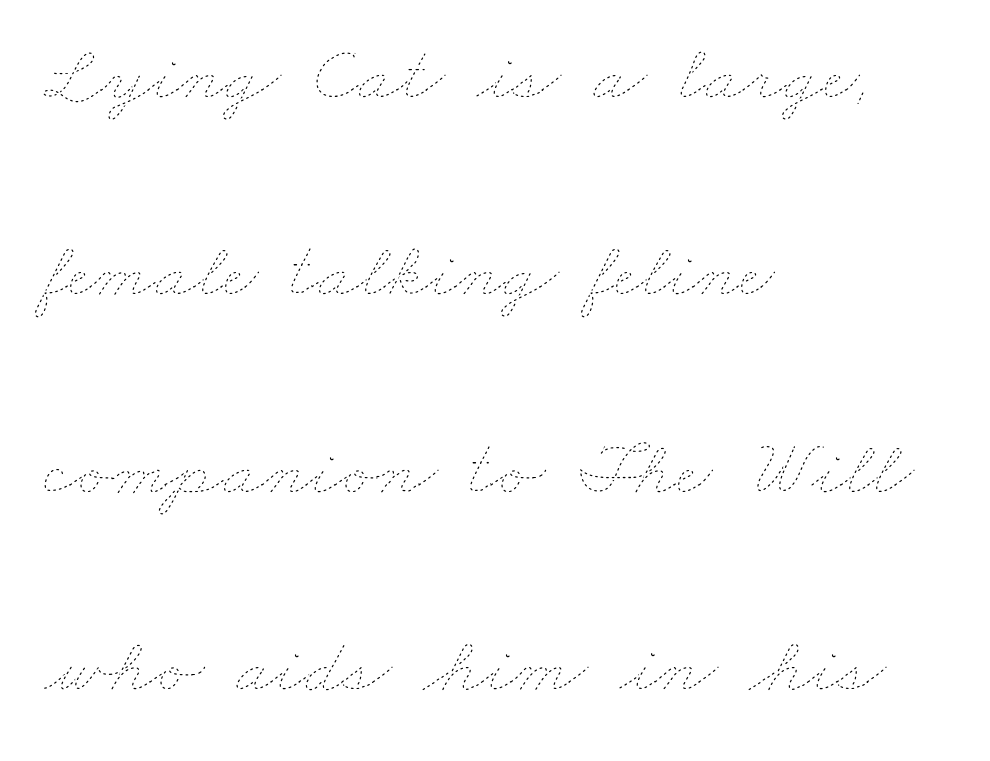
The image shows 79 px thin, wide type; set left-aligned, loose line spacing (2.5x), normal letter spacing, not underlined; low stroke contrast and a small x-height.
